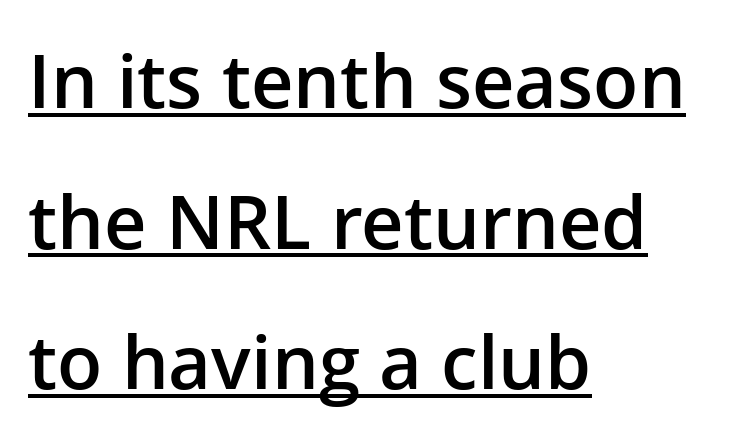
Q: Is the text bold? A: Semi-bold.
Q: Is the text italic (slanted)? A: No, it is upright.
Q: Is the typeface a serif or a sans-serif typeface? A: Sans-serif.
Q: Is the text underlined? A: Yes.
Q: How is the paragraph aligned? A: Left-aligned.
Q: Is the spacing between letters normal or unusually wide? A: Normal.
Q: Is the spacing between lines tight, normal or loose? A: Loose.
Q: Width (condensed, normal, or wide)? A: Normal.
Q: Stroke contrast? A: Low.
Q: x-height? A: Medium.
Q: Monospaced? A: No.
